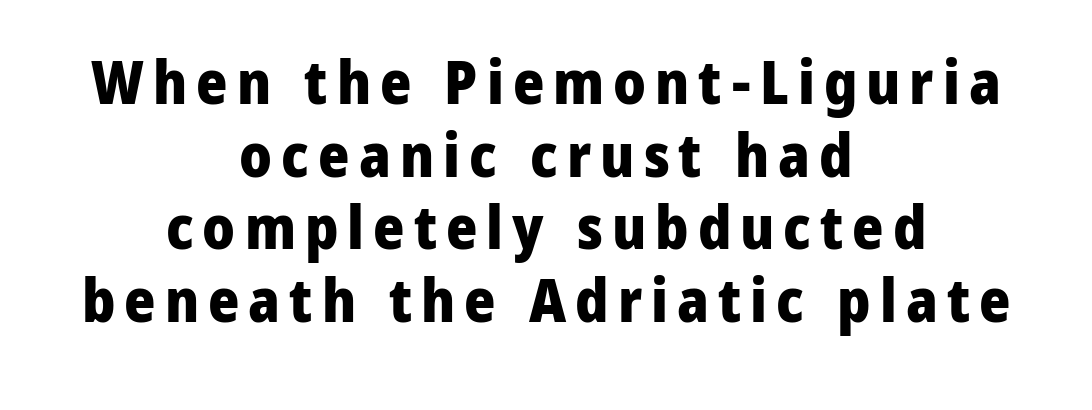
Letters rest on an invisible, unmarked baseline. The rag falls on both sides of this text block equally. A typesetter would call this proportional, since set widths differ per character. Does the lettering tilt? It doesn't — this is upright.
